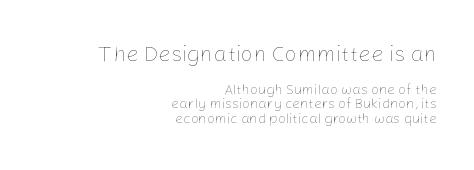
Q: Is the text bold? A: No.
Q: Is the text italic (slanted)? A: No, it is upright.
Q: Is the text underlined? A: No.
Q: How is the paragraph aligned? A: Right-aligned.
Q: Is the spacing between letters normal or unusually wide? A: Normal.
Q: Is the spacing between lines tight, normal or loose? A: Tight.
Q: Which block of text is set in a larger size, the first (top) or the second (bottom)? A: The first (top) one.
